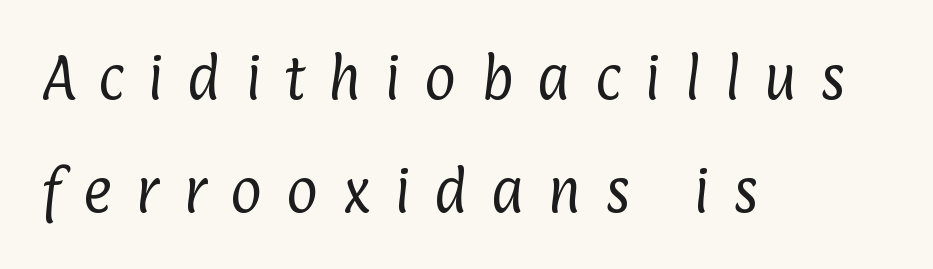
The image shows 49 px regular-weight, condensed sans-serif type; set left-aligned, loose line spacing (2.31x), unusually wide letter spacing (+0.48 em), not underlined; low stroke contrast and a medium x-height.
